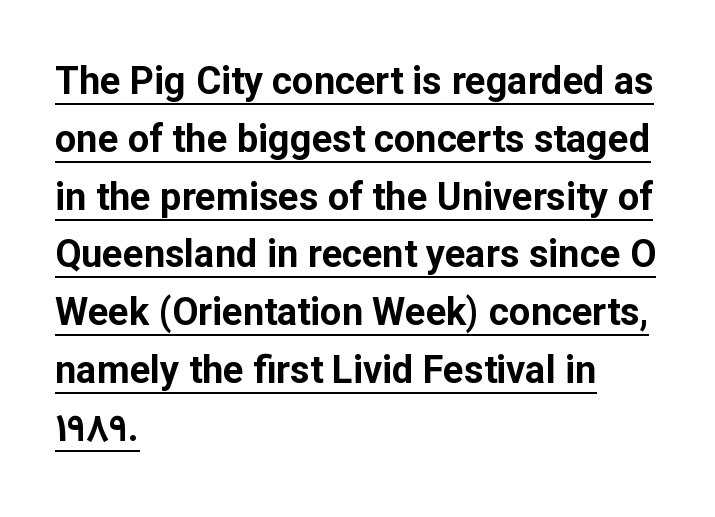
The passage shown is typed in a proportional face where columns would drift. The typesetter has applied underlining to the passage shown. In terms of letterform style, serifs are entirely absent. Baseline-to-baseline distance is the conventional proportion of letter height. This sample is left-justified, so line endings fall wherever the words run out. A typesetter would mark this as roman, not italic.
